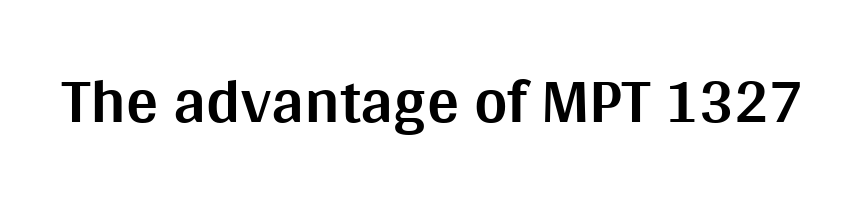
The image shows 64 px bold sans-serif type, upright; set normal letter spacing, not underlined; medium stroke contrast and a large x-height.
